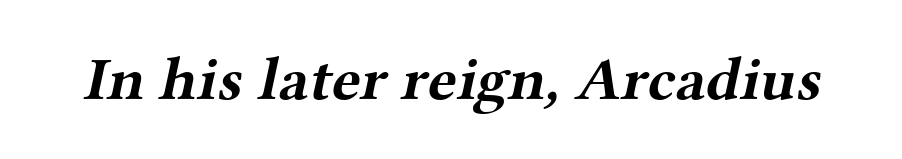
{"serif": "yes", "bold": "yes", "weight": "bold", "width": "wide", "stroke_contrast": "medium", "x_height": "medium", "monospaced": "no", "underline": "no", "letter_spacing": "normal", "letter_spacing_em": 0.0, "glyph_px": 61}
